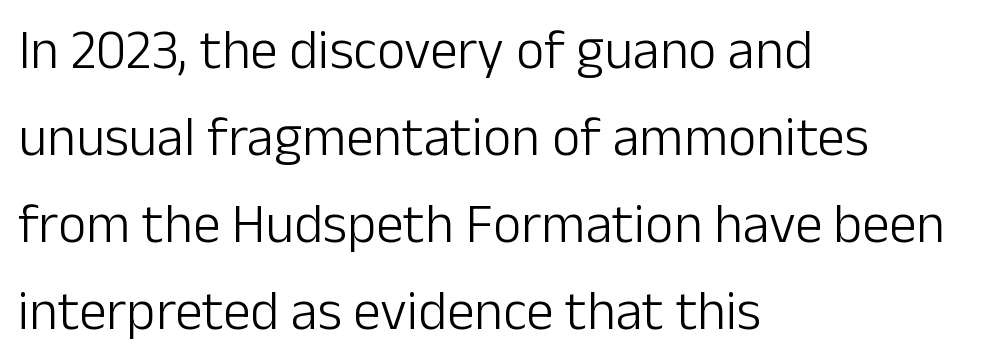
Q: Is the text bold? A: No.
Q: Is the text italic (slanted)? A: No, it is upright.
Q: Is the typeface a serif or a sans-serif typeface? A: Sans-serif.
Q: Is the text underlined? A: No.
Q: How is the paragraph aligned? A: Left-aligned.
Q: Is the spacing between letters normal or unusually wide? A: Normal.
Q: Is the spacing between lines tight, normal or loose? A: Normal.
Q: Width (condensed, normal, or wide)? A: Normal.
Q: Stroke contrast? A: Low.
Q: x-height? A: Medium.
Q: Monospaced? A: No.
